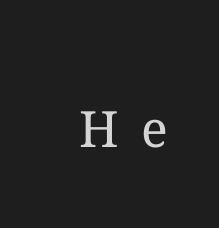
The image shows 50 px regular-weight type, upright; set unusually wide letter spacing (+0.46 em), not underlined; medium stroke contrast and a medium x-height.
